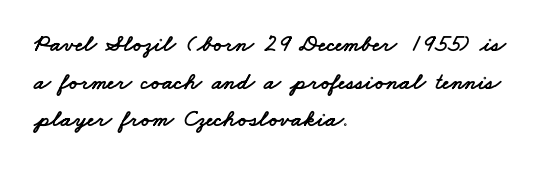
{"underline": "no", "align": "left", "line_spacing": "normal", "line_spacing_ratio": 1.57, "letter_spacing": "normal", "letter_spacing_em": 0.0, "glyph_px": 24}
